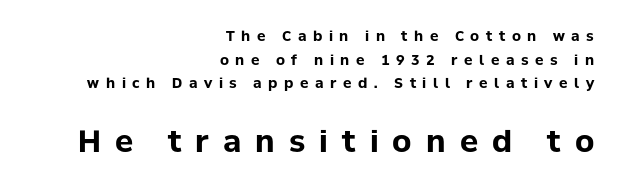
Q: Is the text bold? A: Yes.
Q: Is the text italic (slanted)? A: No, it is upright.
Q: Is the typeface a serif or a sans-serif typeface? A: Sans-serif.
Q: Is the text underlined? A: No.
Q: How is the paragraph aligned? A: Right-aligned.
Q: Is the spacing between letters normal or unusually wide? A: Unusually wide.
Q: Is the spacing between lines tight, normal or loose? A: Normal.
Q: Which block of text is set in a larger size, the first (top) or the second (bottom)? A: The second (bottom) one.
Q: Width (condensed, normal, or wide)? A: Normal.
Q: Stroke contrast? A: Low.
Q: x-height? A: Medium.
Q: Monospaced? A: No.
